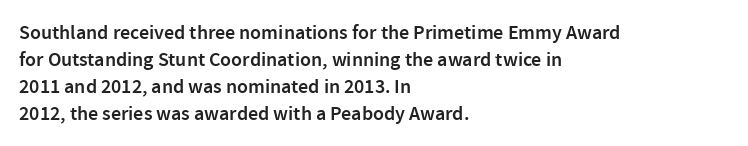
Q: Is the text bold? A: Semi-bold.
Q: Is the text italic (slanted)? A: No, it is upright.
Q: Is the text underlined? A: No.
Q: How is the paragraph aligned? A: Left-aligned.
Q: Is the spacing between letters normal or unusually wide? A: Normal.
Q: Is the spacing between lines tight, normal or loose? A: Normal.
